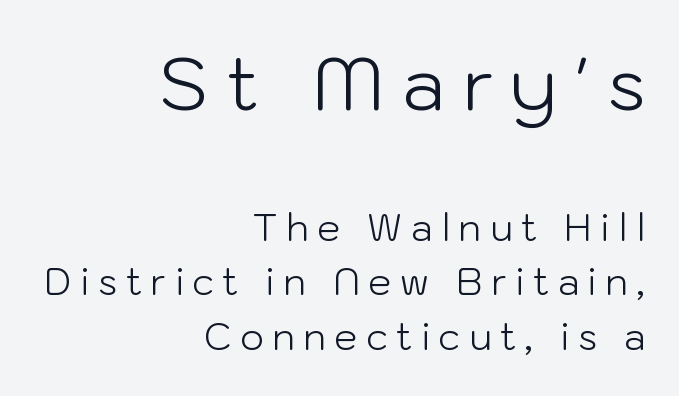
Q: Is the text bold? A: No.
Q: Is the text italic (slanted)? A: No, it is upright.
Q: Is the typeface a serif or a sans-serif typeface? A: Sans-serif.
Q: Is the text underlined? A: No.
Q: How is the paragraph aligned? A: Right-aligned.
Q: Is the spacing between letters normal or unusually wide? A: Unusually wide.
Q: Is the spacing between lines tight, normal or loose? A: Normal.
Q: Which block of text is set in a larger size, the first (top) or the second (bottom)? A: The first (top) one.
Q: Width (condensed, normal, or wide)? A: Normal.
Q: Stroke contrast? A: Low.
Q: x-height? A: Medium.
Q: Monospaced? A: No.
